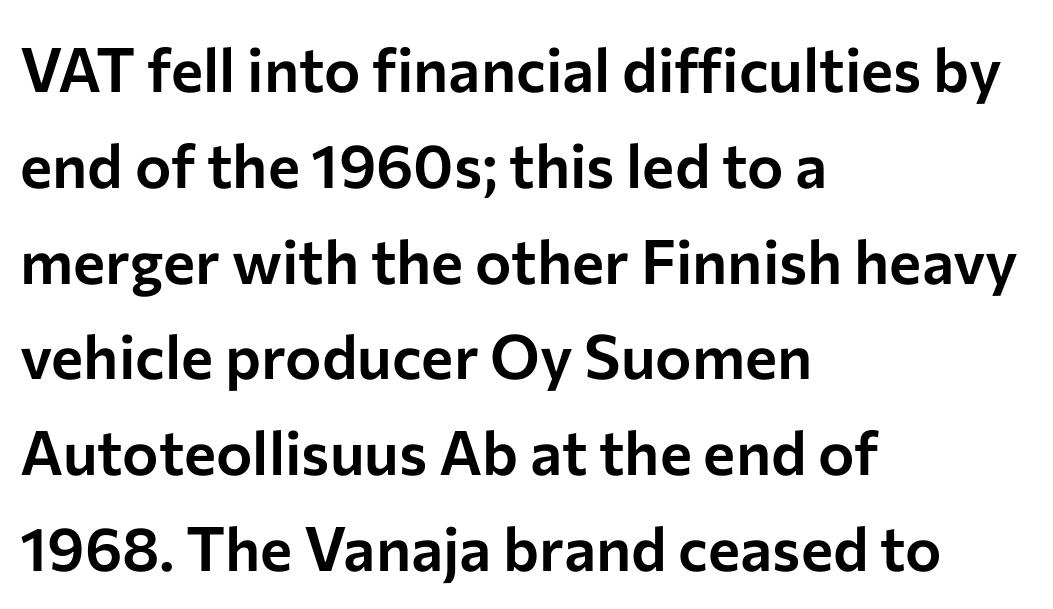
{"serif": "no", "italic": "no", "width": "normal", "stroke_contrast": "low", "x_height": "medium", "monospaced": "no", "underline": "no", "align": "left", "line_spacing": "normal", "line_spacing_ratio": 1.57, "letter_spacing": "normal", "letter_spacing_em": 0.0, "glyph_px": 61}
